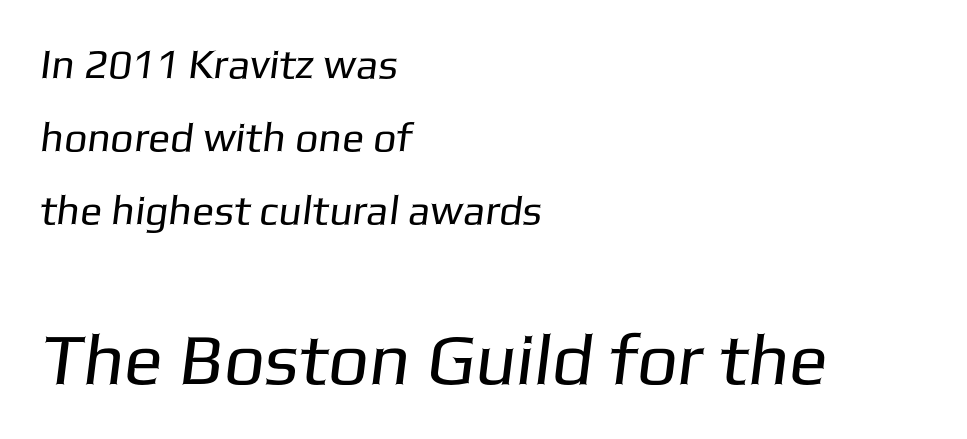
The image shows 72 px regular-weight sans-serif type; set left-aligned, line spacing 1.78x, normal letter spacing, not underlined; the second (bottom) block is 1.76x larger; low stroke contrast and a medium x-height.
